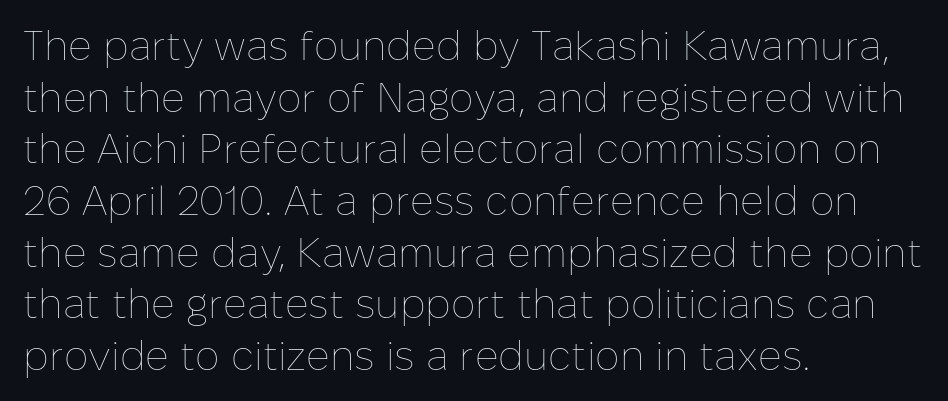
Q: Is the text bold? A: No.
Q: Is the text italic (slanted)? A: No, it is upright.
Q: Is the text underlined? A: No.
Q: How is the paragraph aligned? A: Left-aligned.
Q: Is the spacing between letters normal or unusually wide? A: Normal.
Q: Is the spacing between lines tight, normal or loose? A: Normal.
Q: Width (condensed, normal, or wide)? A: Normal.
Q: Stroke contrast? A: Low.
Q: x-height? A: Medium.
Q: Monospaced? A: No.
